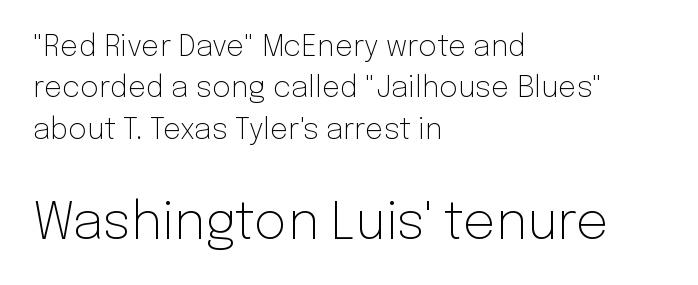
Q: Is the text bold? A: No.
Q: Is the text italic (slanted)? A: No, it is upright.
Q: Is the typeface a serif or a sans-serif typeface? A: Sans-serif.
Q: Is the text underlined? A: No.
Q: How is the paragraph aligned? A: Left-aligned.
Q: Is the spacing between letters normal or unusually wide? A: Normal.
Q: Is the spacing between lines tight, normal or loose? A: Normal.
Q: Which block of text is set in a larger size, the first (top) or the second (bottom)? A: The second (bottom) one.
Q: Width (condensed, normal, or wide)? A: Normal.
Q: Stroke contrast? A: Low.
Q: x-height? A: Medium.
Q: Monospaced? A: No.
